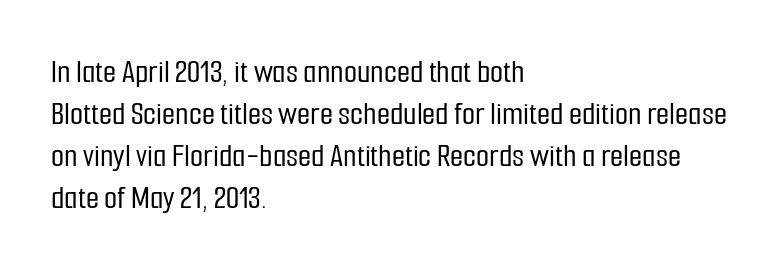
Q: Is the text italic (slanted)? A: No, it is upright.
Q: Is the typeface a serif or a sans-serif typeface? A: Sans-serif.
Q: Is the text underlined? A: No.
Q: How is the paragraph aligned? A: Left-aligned.
Q: Is the spacing between letters normal or unusually wide? A: Normal.
Q: Width (condensed, normal, or wide)? A: Condensed.
Q: Stroke contrast? A: Low.
Q: x-height? A: Medium.
Q: Monospaced? A: No.
